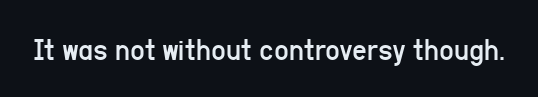
Q: Is the text bold? A: No.
Q: Is the text italic (slanted)? A: No, it is upright.
Q: Is the typeface a serif or a sans-serif typeface? A: Sans-serif.
Q: Is the text underlined? A: No.
Q: Is the spacing between letters normal or unusually wide? A: Normal.
Q: Width (condensed, normal, or wide)? A: Condensed.
Q: Stroke contrast? A: Low.
Q: x-height? A: Medium.
Q: Monospaced? A: No.
